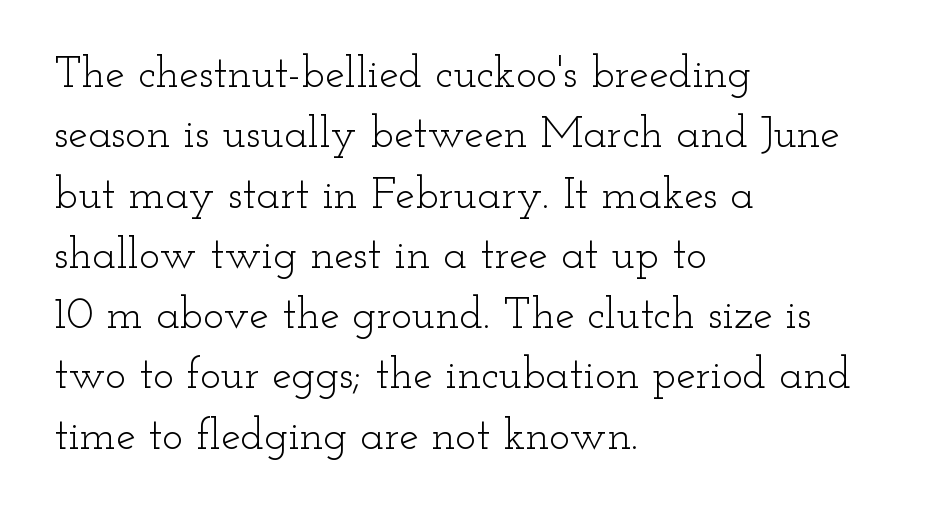
Q: Is the text bold? A: No.
Q: Is the text italic (slanted)? A: No, it is upright.
Q: Is the typeface a serif or a sans-serif typeface? A: Serif.
Q: Is the text underlined? A: No.
Q: How is the paragraph aligned? A: Left-aligned.
Q: Is the spacing between letters normal or unusually wide? A: Normal.
Q: Is the spacing between lines tight, normal or loose? A: Normal.
Q: Width (condensed, normal, or wide)? A: Wide.
Q: Stroke contrast? A: Low.
Q: x-height? A: Small.
Q: Monospaced? A: No.
